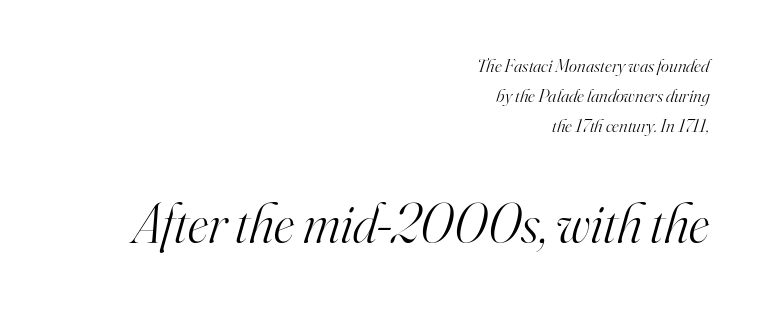
{"serif": "yes", "italic": "yes", "lean": "right", "slant_degrees": 16, "bold": "no", "weight": "light", "width": "normal", "stroke_contrast": "high", "x_height": "small", "monospaced": "no", "underline": "no", "align": "right", "line_spacing": "normal", "line_spacing_ratio": 1.59, "letter_spacing": "normal", "letter_spacing_em": 0.0, "larger_block": "second", "size_ratio": 2.95, "glyph_px": 56}
